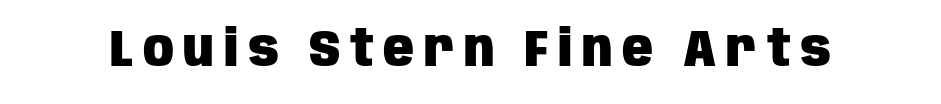
{"serif": "no", "italic": "no", "bold": "yes", "weight": "heavy", "width": "condensed", "stroke_contrast": "low", "x_height": "large", "monospaced": "no", "underline": "no", "glyph_px": 51}
